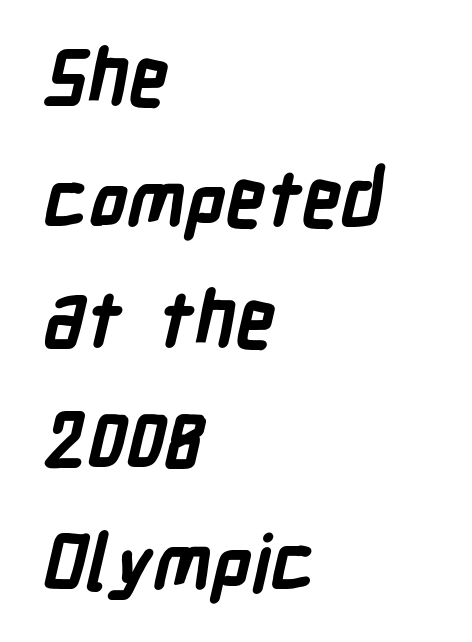
The rendering anchors every line to the left-hand side. The words here are not underlined. A dark, heavy texture on the line: the type is bold. The type is set solid horizontally, with unmodified tracking. I'd call this a sans setting — the letters go barefoot. Is this a fixed-width face? No — the glyphs have proportional, varying widths.
